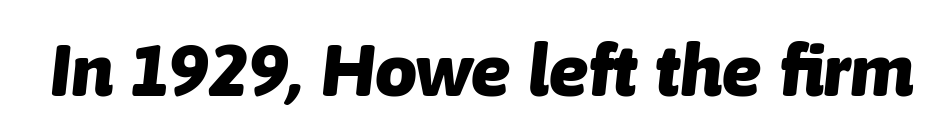
The image shows 74 px heavy type, italic (leaning right); set normal letter spacing, not underlined; low stroke contrast and a medium x-height.
